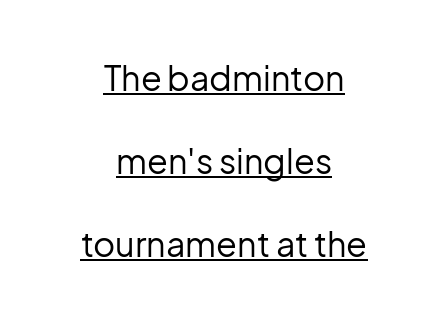
The letters advance in unequal steps, a hallmark of proportional type. Observe the ordinary spacing: letters are neighbours, not strangers. Notice how the passage keeps no hard edge, just a central spine. Tall strokes in this sample are plumb rather than angled.
